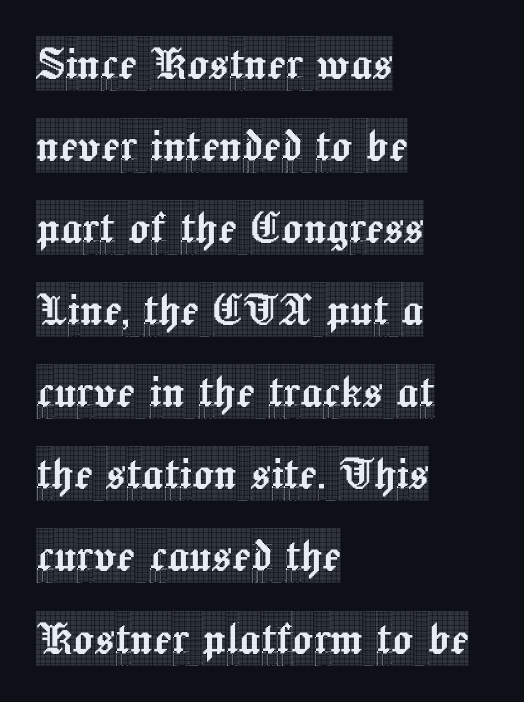
The image shows 54 px condensed serif type, upright; set left-aligned, normal line spacing (1.52x), normal letter spacing, not underlined; a large x-height.
